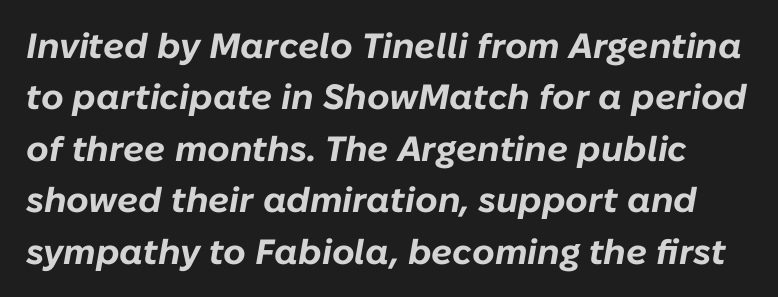
{"italic": "yes", "lean": "right", "slant_degrees": 10, "bold": "yes", "weight": "bold", "width": "normal", "stroke_contrast": "low", "x_height": "medium", "monospaced": "no", "underline": "no", "line_spacing": "normal", "line_spacing_ratio": 1.47, "letter_spacing": "normal", "letter_spacing_em": 0.0, "glyph_px": 35}
